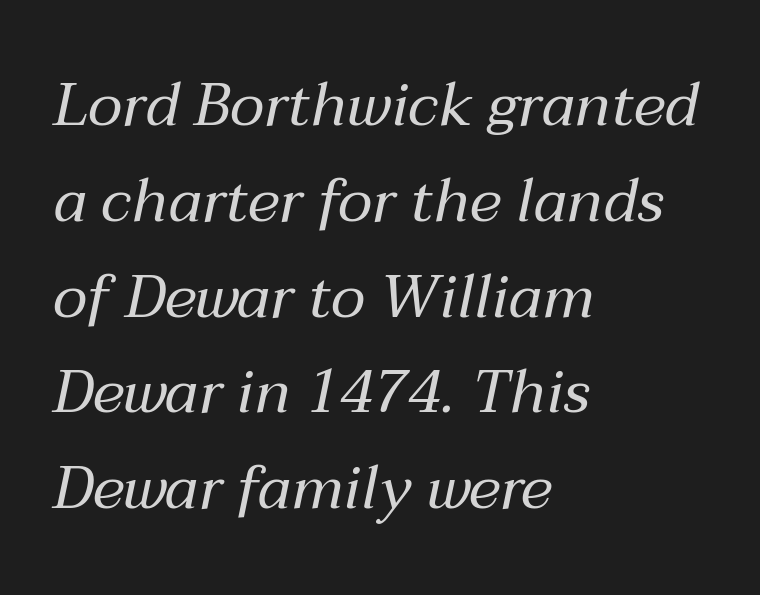
The image shows 61 px regular-weight type, italic (leaning right); set left-aligned, normal line spacing (1.57x), normal letter spacing, not underlined; medium stroke contrast and a medium x-height.
